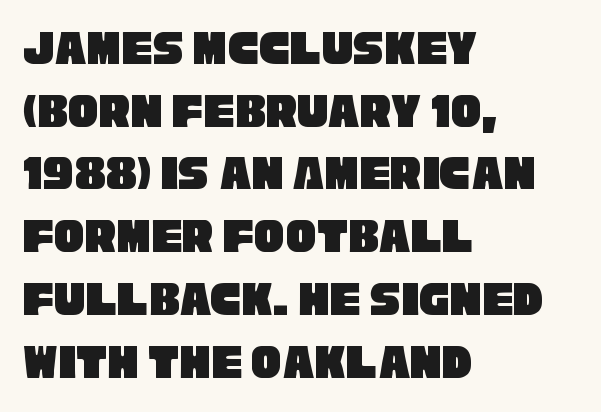
The image shows 51 px condensed sans-serif type; set left-aligned, line spacing 1.23x, normal letter spacing, not underlined; low stroke contrast and a large x-height.
